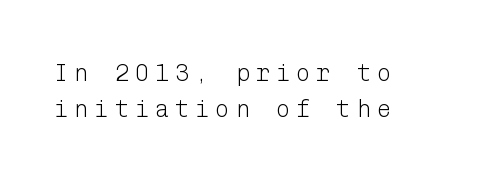
Type without underlining. Characters follow at a spacing far wider than the type designer built in. Posture: upright roman. Whoever set this chose a conventional vertical rhythm.
